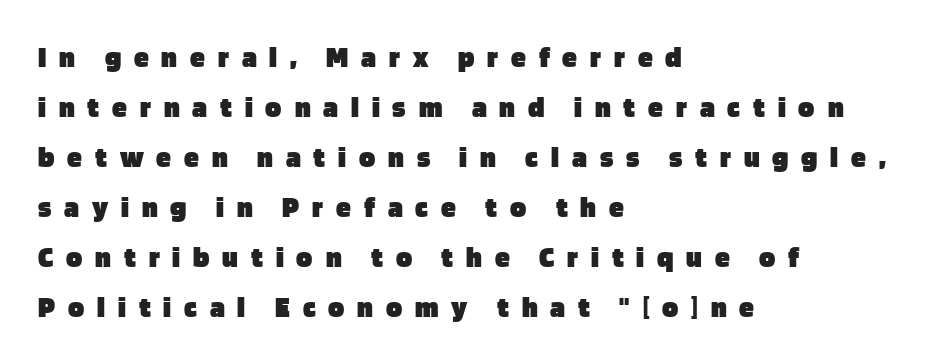
The image shows 30 px heavy sans-serif type, upright; set left-aligned, normal line spacing (1.67x), unusually wide letter spacing (+0.43 em), not underlined; low stroke contrast and a large x-height.
